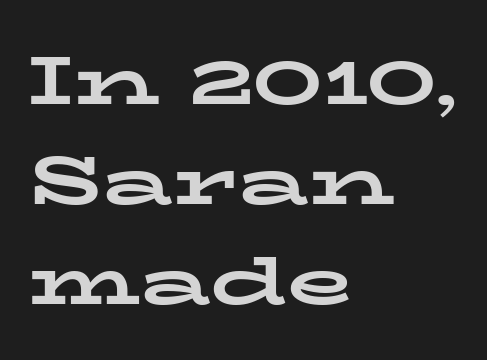
Q: Is the text bold? A: Yes.
Q: Is the text italic (slanted)? A: No, it is upright.
Q: Is the typeface a serif or a sans-serif typeface? A: Serif.
Q: Is the text underlined? A: No.
Q: How is the paragraph aligned? A: Left-aligned.
Q: Is the spacing between letters normal or unusually wide? A: Normal.
Q: Is the spacing between lines tight, normal or loose? A: Normal.
Q: Width (condensed, normal, or wide)? A: Wide.
Q: Stroke contrast? A: Low.
Q: x-height? A: Medium.
Q: Monospaced? A: No.
